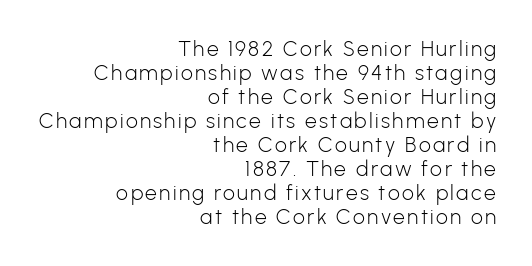
When letters stand straight like this, we call the style roman or upright. Students, observe: this is what under-led, compact text looks like. Nobody drew a line under any word here. This sample is right-justified, so line beginnings fall wherever the words allow. Ink coverage per letter is moderate at most.
